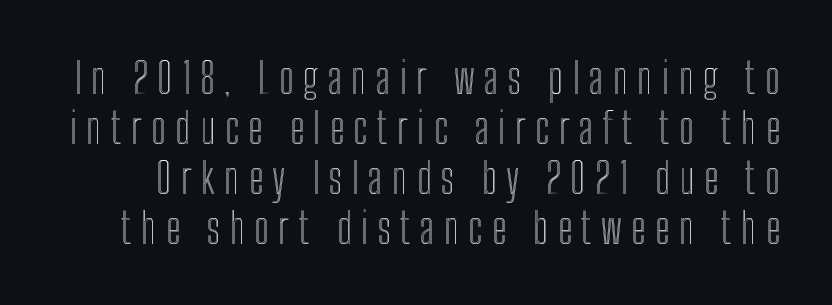
The image shows 42 px condensed type, upright; set line spacing 1.19x, unusually wide letter spacing (+0.22 em), not underlined; a medium x-height.
